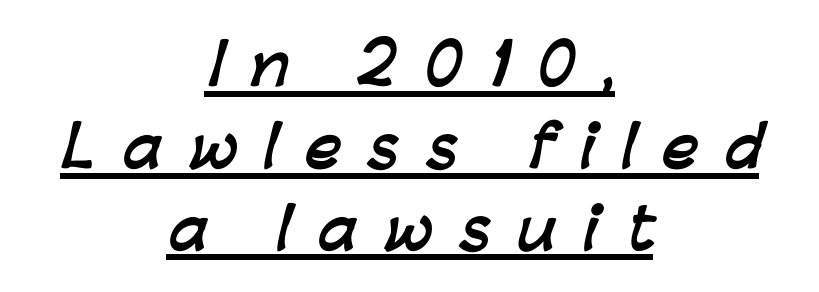
Q: Is the text bold? A: Yes.
Q: Is the typeface a serif or a sans-serif typeface? A: Sans-serif.
Q: Is the text underlined? A: Yes.
Q: How is the paragraph aligned? A: Centered.
Q: Is the spacing between letters normal or unusually wide? A: Unusually wide.
Q: Is the spacing between lines tight, normal or loose? A: Normal.
Q: Width (condensed, normal, or wide)? A: Normal.
Q: Stroke contrast? A: Low.
Q: x-height? A: Medium.
Q: Monospaced? A: No.
